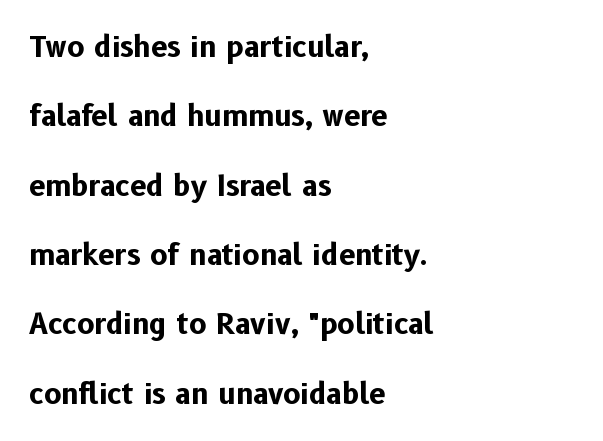
Q: Is the text bold? A: Yes.
Q: Is the text italic (slanted)? A: No, it is upright.
Q: Is the typeface a serif or a sans-serif typeface? A: Sans-serif.
Q: Is the text underlined? A: No.
Q: How is the paragraph aligned? A: Left-aligned.
Q: Is the spacing between letters normal or unusually wide? A: Normal.
Q: Is the spacing between lines tight, normal or loose? A: Loose.
Q: Width (condensed, normal, or wide)? A: Normal.
Q: Stroke contrast? A: Low.
Q: x-height? A: Medium.
Q: Monospaced? A: No.
